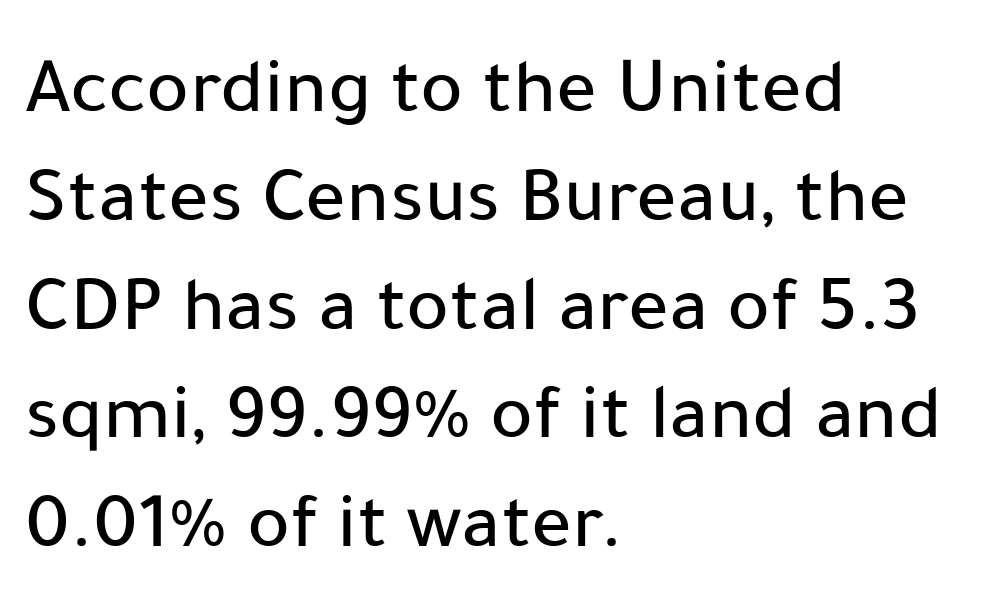
Letterform terminals end flat and unadorned throughout the passage. Bare-footed words on every line. Students, note that the glyphs here touch the page at normal intervals. Designer's note — italics off, roman on. Quick note: interline space is typical. Where is the straight margin? On the left.
